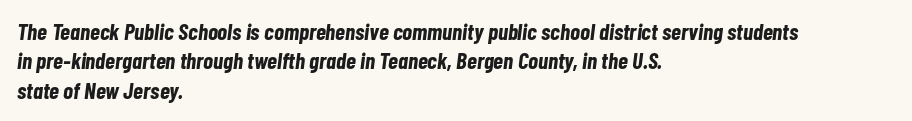
Compared with an ordinary text face, these strokes are far heavier — a full bold. The passage shown has conventional tracking throughout. The rows are spaced the way most documents space them. These lines stack with their left ends in a neat column. Letters rest on an invisible, unmarked baseline. Rendered with sloped, italic letterforms.
